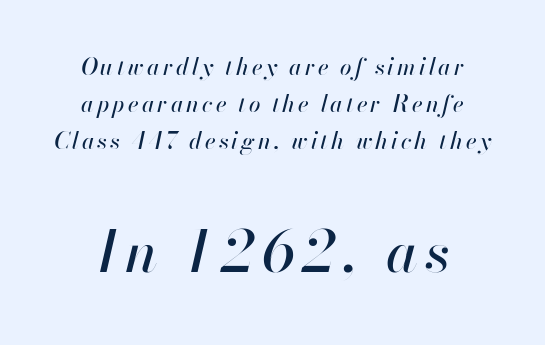
Q: Is the text italic (slanted)? A: Yes, it leans right by about 13 degrees.
Q: Is the text underlined? A: No.
Q: Is the spacing between lines tight, normal or loose? A: Normal.
Q: Which block of text is set in a larger size, the first (top) or the second (bottom)? A: The second (bottom) one.
Q: Width (condensed, normal, or wide)? A: Normal.
Q: Stroke contrast? A: High.
Q: x-height? A: Small.
Q: Monospaced? A: No.
